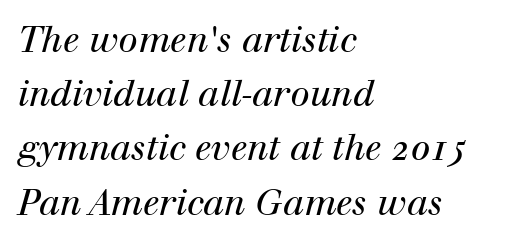
One glance says typical: line gaps are just what's usual. Characters are canted at an angle relative to the baseline's perpendicular. Words float on clear page, feet unadorned. Yep, those are serifs on the letters. Nobody touched the tracking dial on this one.
